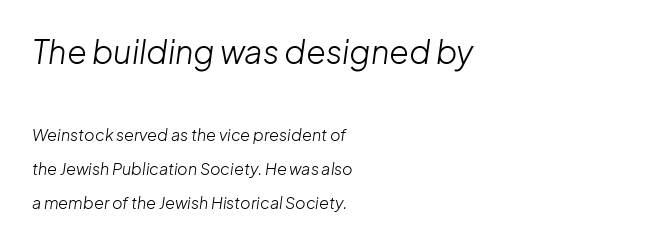
Weight: not bold — regular or lighter. The gaps between neighbouring characters are ordinary and unremarkable. Does the bottom block carry the larger type? No, the top block does. The text carries the slant typical of an italic or oblique font. This sample trades compactness for vertical openness between lines.
